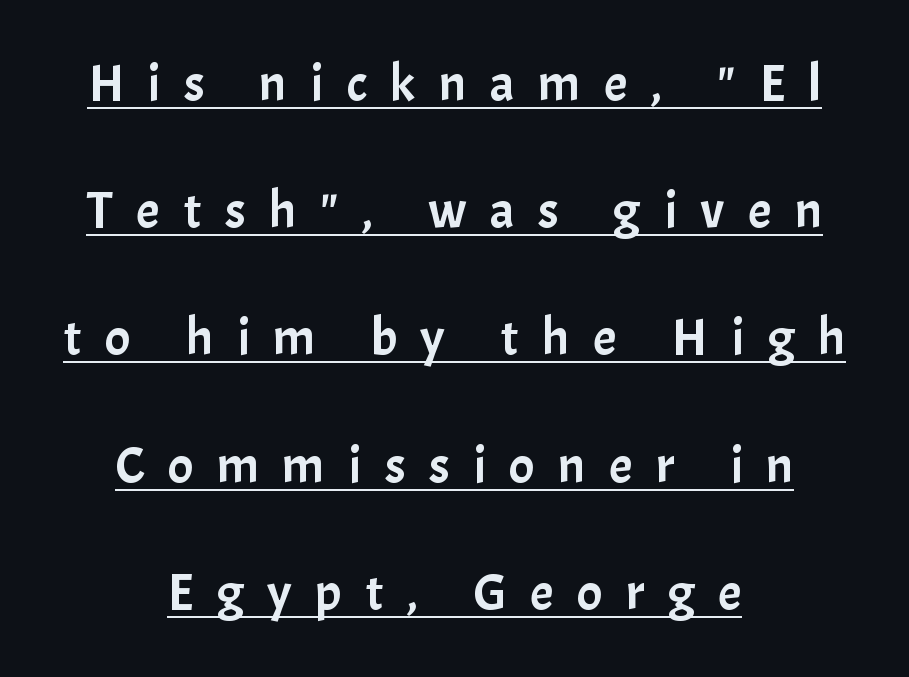
Underline: present. You could only call the tracking loose — the letters float apart. It's the straight-up-and-down kind of type. Each letter's strokes conclude bluntly, with no projecting serifs.
